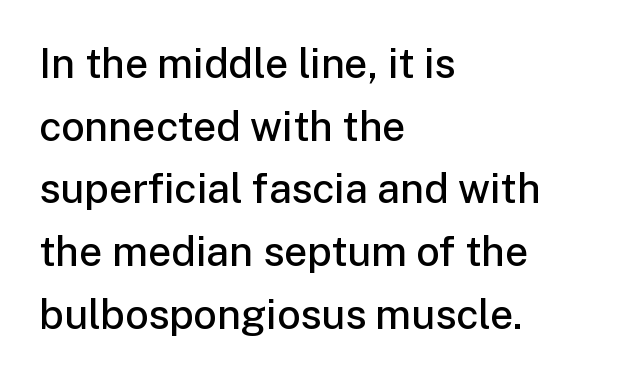
Q: Is the text bold? A: Semi-bold.
Q: Is the text italic (slanted)? A: No, it is upright.
Q: Is the typeface a serif or a sans-serif typeface? A: Sans-serif.
Q: Is the text underlined? A: No.
Q: How is the paragraph aligned? A: Left-aligned.
Q: Is the spacing between letters normal or unusually wide? A: Normal.
Q: Is the spacing between lines tight, normal or loose? A: Normal.
Q: Width (condensed, normal, or wide)? A: Normal.
Q: Stroke contrast? A: Low.
Q: x-height? A: Medium.
Q: Monospaced? A: No.
